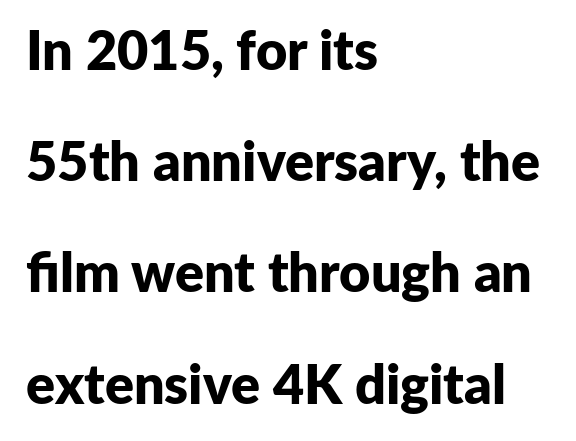
The image shows 54 px bold sans-serif type, upright; set left-aligned, loose line spacing (2.06x), normal letter spacing, not underlined; low stroke contrast and a medium x-height.
